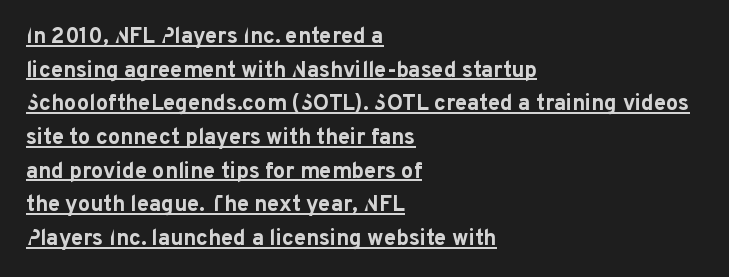
Q: Is the text bold? A: Yes.
Q: Is the text italic (slanted)? A: No, it is upright.
Q: Is the text underlined? A: Yes.
Q: How is the paragraph aligned? A: Left-aligned.
Q: Is the spacing between letters normal or unusually wide? A: Normal.
Q: Is the spacing between lines tight, normal or loose? A: Normal.
